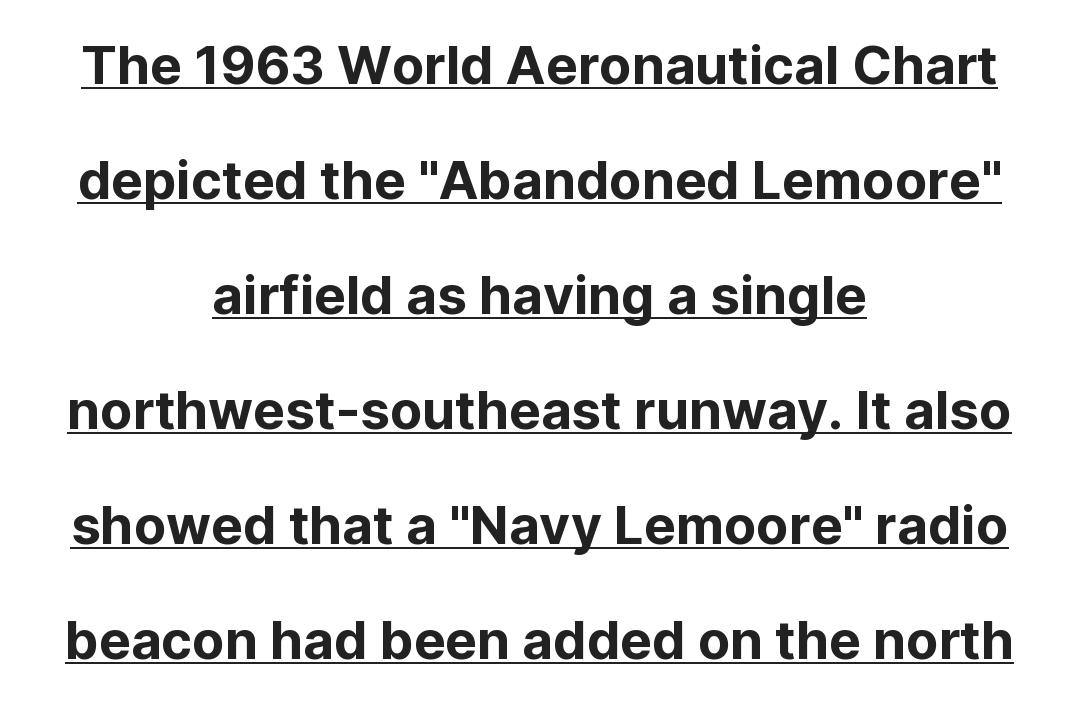
The image shows 53 px sans-serif type, upright; set centered, loose line spacing (2.17x), normal letter spacing, underlined; low stroke contrast and a medium x-height.
